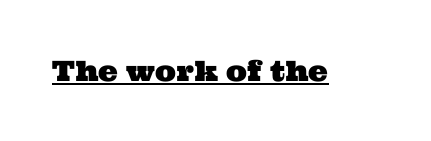
{"serif": "yes", "width": "wide", "stroke_contrast": "medium", "x_height": "medium", "monospaced": "no", "underline": "yes", "letter_spacing": "normal", "letter_spacing_em": 0.0, "glyph_px": 28}
